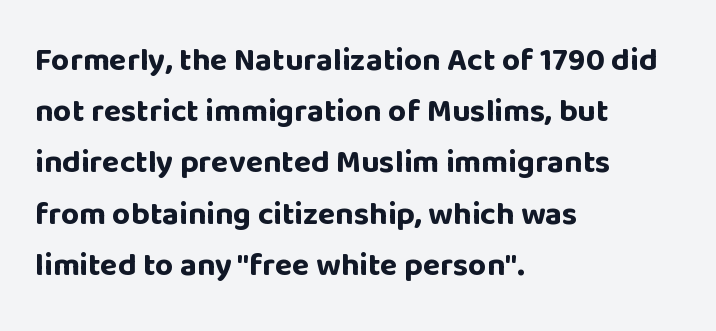
The image shows 32 px bold sans-serif type, upright; set left-aligned, normal line spacing (1.6x), normal letter spacing, not underlined; low stroke contrast and a large x-height.
